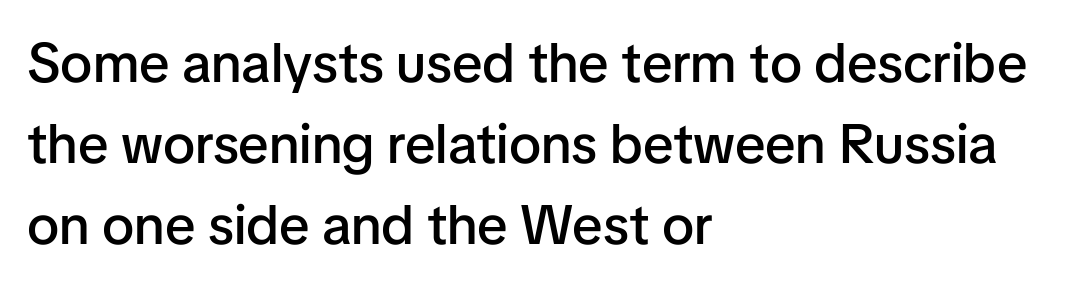
The image shows 55 px semibold sans-serif type, upright; set left-aligned, normal line spacing (1.47x), normal letter spacing, not underlined; low stroke contrast and a medium x-height.
